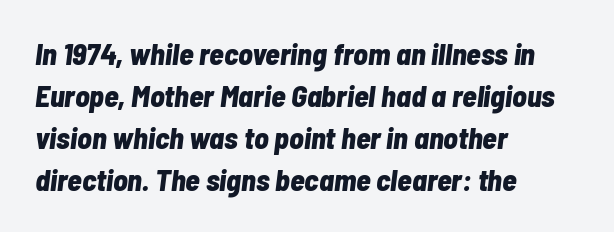
{"italic": "yes", "lean": "right", "slant_degrees": 7, "bold": "yes", "weight": "bold", "width": "condensed", "stroke_contrast": "low", "x_height": "medium", "monospaced": "no", "underline": "no", "align": "left", "line_spacing": "normal", "line_spacing_ratio": 1.4, "letter_spacing": "normal", "letter_spacing_em": 0.0, "glyph_px": 30}
